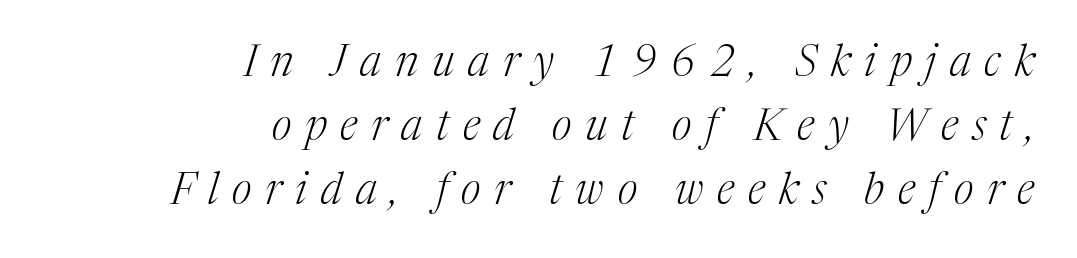
Q: Is the text bold? A: No.
Q: Is the text italic (slanted)? A: Yes, it leans right by about 17 degrees.
Q: Is the typeface a serif or a sans-serif typeface? A: Serif.
Q: Is the text underlined? A: No.
Q: How is the paragraph aligned? A: Right-aligned.
Q: Is the spacing between letters normal or unusually wide? A: Unusually wide.
Q: Is the spacing between lines tight, normal or loose? A: Normal.
Q: Width (condensed, normal, or wide)? A: Normal.
Q: Stroke contrast? A: Medium.
Q: x-height? A: Medium.
Q: Monospaced? A: No.
